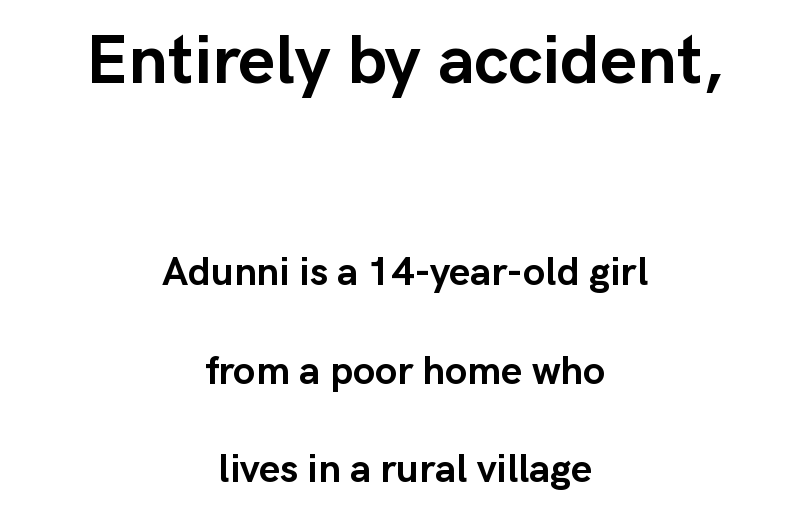
{"serif": "no", "italic": "no", "bold": "yes", "weight": "semibold", "width": "normal", "stroke_contrast": "low", "x_height": "medium", "monospaced": "no", "underline": "no", "align": "center", "line_spacing": "loose", "line_spacing_ratio": 2.47, "letter_spacing": "normal", "letter_spacing_em": 0.0, "larger_block": "first", "size_ratio": 1.75, "glyph_px": 70}
